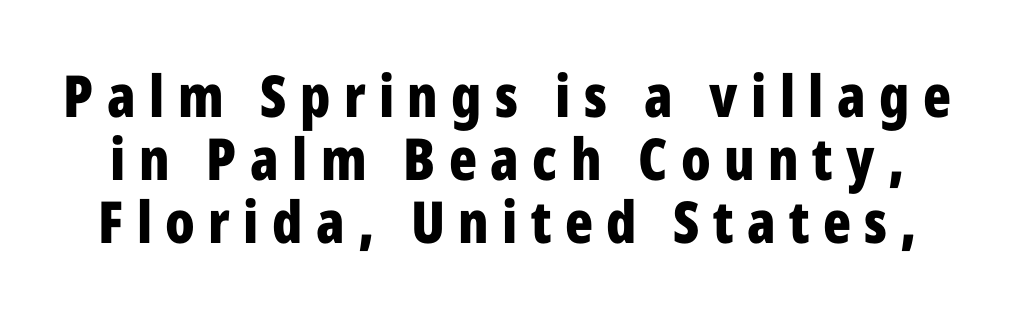
The image shows 58 px bold, condensed sans-serif type, upright; set tight line spacing (1.09x), unusually wide letter spacing (+0.23 em), not underlined; low stroke contrast and a medium x-height.
